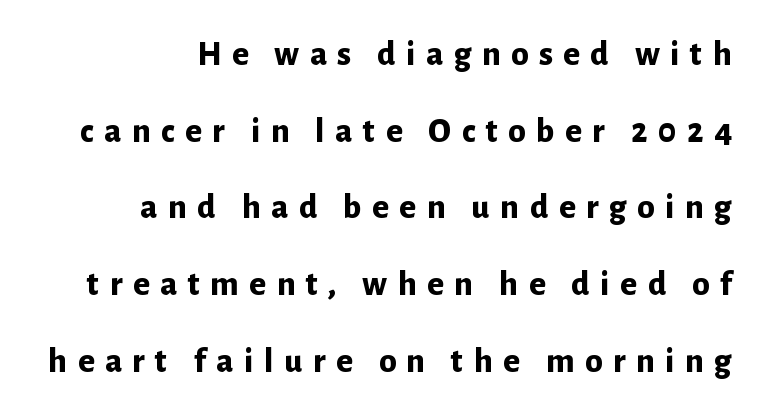
{"serif": "no", "italic": "no", "bold": "yes", "weight": "bold", "width": "normal", "stroke_contrast": "low", "x_height": "medium", "monospaced": "no", "underline": "no", "line_spacing": "loose", "line_spacing_ratio": 2.19, "letter_spacing": "wide", "letter_spacing_em": 0.3, "glyph_px": 35}
